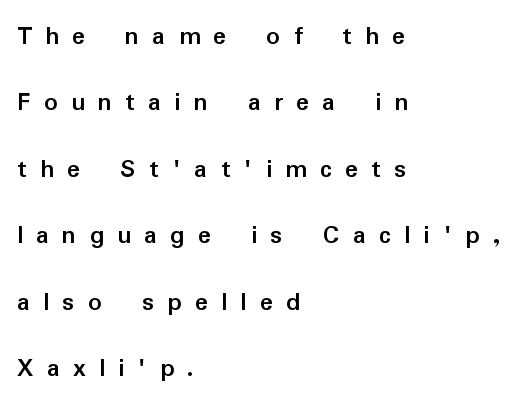
Descender tails drop into unmarked territory. Weight: bold. Widely set lines give the paragraph a tall, airy silhouette. The type is letterspaced generously, with wide tracking.
